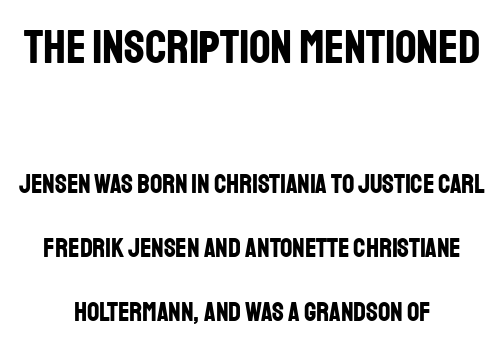
Q: Is the text bold? A: Yes.
Q: Is the text italic (slanted)? A: No, it is upright.
Q: Is the typeface a serif or a sans-serif typeface? A: Sans-serif.
Q: Is the text underlined? A: No.
Q: How is the paragraph aligned? A: Centered.
Q: Is the spacing between letters normal or unusually wide? A: Normal.
Q: Is the spacing between lines tight, normal or loose? A: Loose.
Q: Which block of text is set in a larger size, the first (top) or the second (bottom)? A: The first (top) one.
Q: Width (condensed, normal, or wide)? A: Condensed.
Q: Stroke contrast? A: Low.
Q: x-height? A: Large.
Q: Monospaced? A: No.
